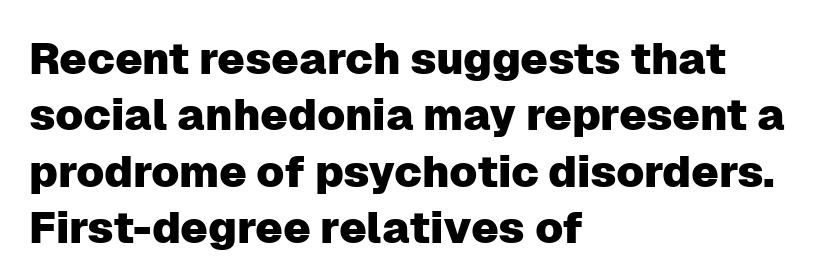
The image shows 44 px sans-serif type, upright; set left-aligned, normal line spacing (1.28x), normal letter spacing, not underlined; low stroke contrast and a medium x-height.
